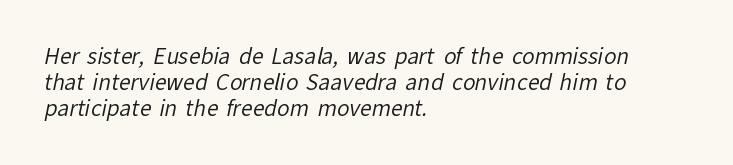
Weight: regular or lighter. One-word summary of the alignment: left. In terms of leading, this rendering sits right in the middle. The horizontal fit of the characters is conventional and even.
